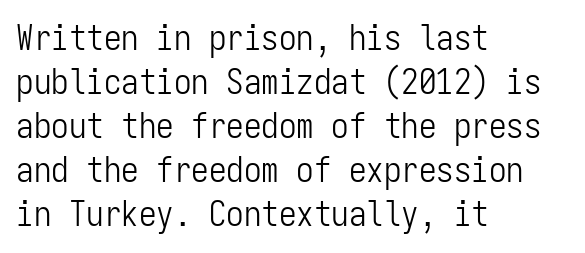
The passage shown is typed in a monospace face where columns stay perfectly aligned. Where is the straight margin? On the left. Check under the words: just untouched page. This is the regular roman posture of the typeface. Words appear dense and cohesive because spacing is normal.
